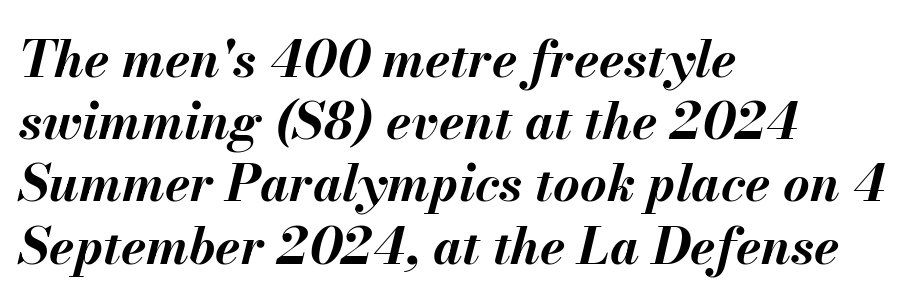
{"italic": "yes", "lean": "right", "slant_degrees": 13, "bold": "yes", "weight": "bold", "width": "normal", "stroke_contrast": "medium", "x_height": "small", "monospaced": "no", "underline": "no", "align": "left", "line_spacing_ratio": 1.22, "letter_spacing": "normal", "letter_spacing_em": 0.0, "glyph_px": 51}
